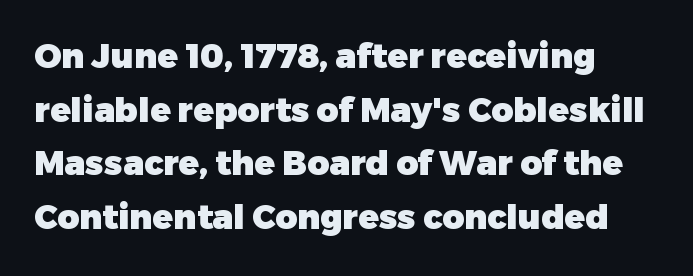
The image shows 34 px heavy sans-serif type, upright; set left-aligned, normal line spacing (1.58x), normal letter spacing, not underlined; low stroke contrast and a medium x-height.
